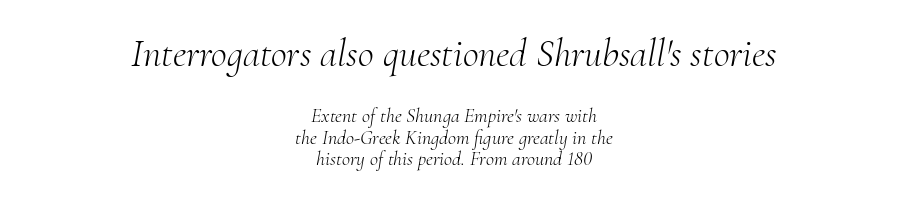
Whoever set this chose condensed vertical rhythm over breathing room. Weight: in the light-to-regular range. The upper block of text is set noticeably larger than the block beneath it. Examine the stroke ends and you'll spot serifs.
